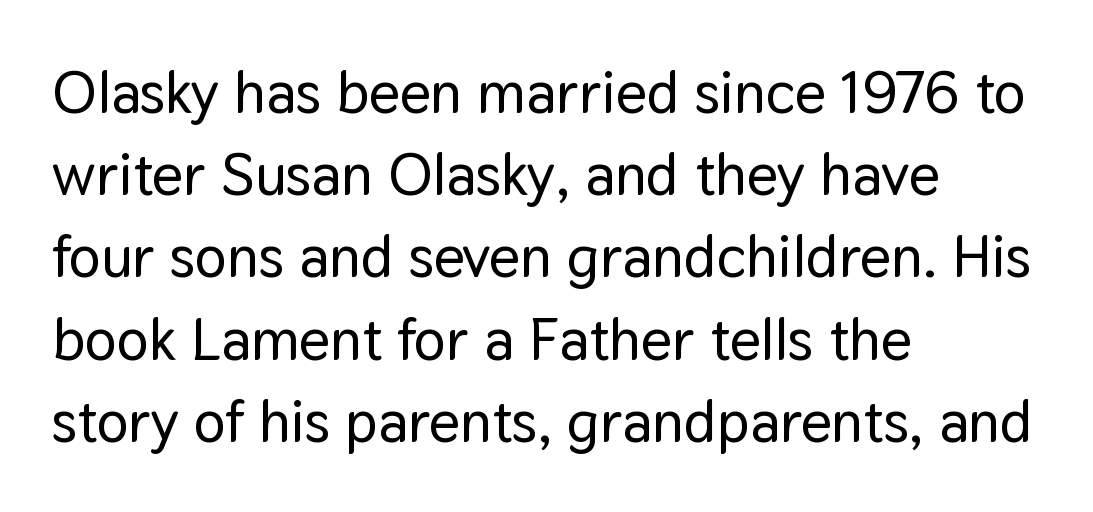
There is no visible air inserted between adjacent glyphs. Layout note: lines flush left. The specimen omits any rule beneath the text block's lines. Is this a sans? Yes — the strokes have no serifs. Each new line begins a customary step beneath the previous one. Every character sits straight up, as roman type does.
